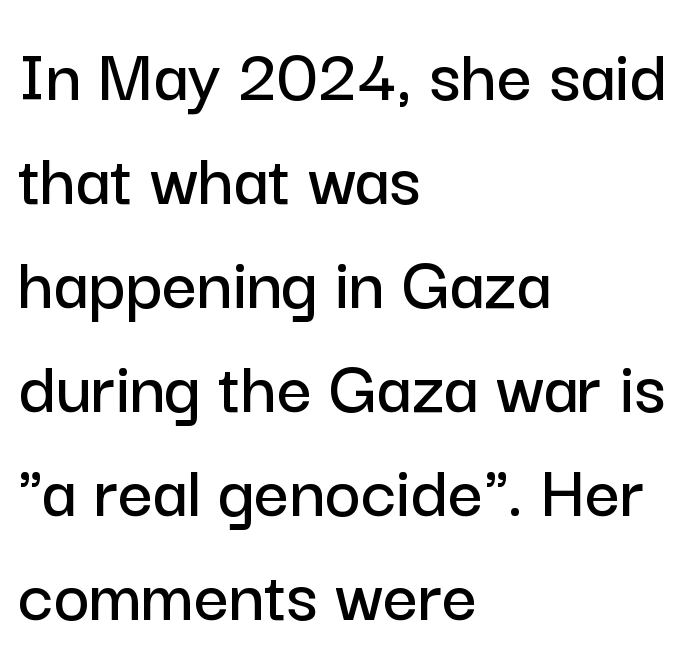
The image shows 77 px sans-serif type, upright; set left-aligned, normal line spacing (1.35x), normal letter spacing, not underlined; low stroke contrast and a medium x-height.
